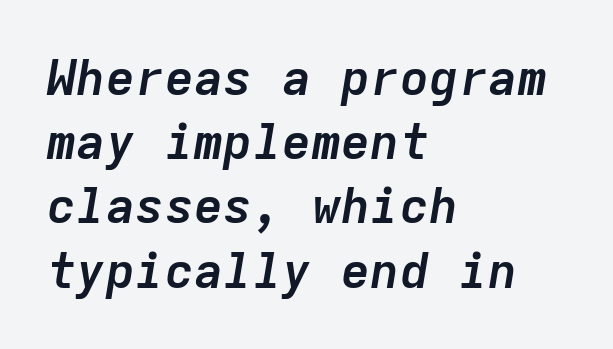
The horizontal fit of the characters is conventional and even. Where is the straight margin? On the left. Slanted lettering throughout. Each letter, wide or thin by design, is forced into the same width here.
